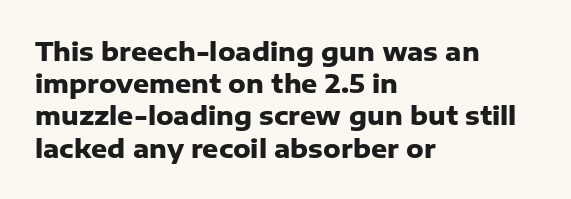
The image shows 25 px bold type, upright; set left-aligned, normal line spacing (1.29x), normal letter spacing, not underlined.
